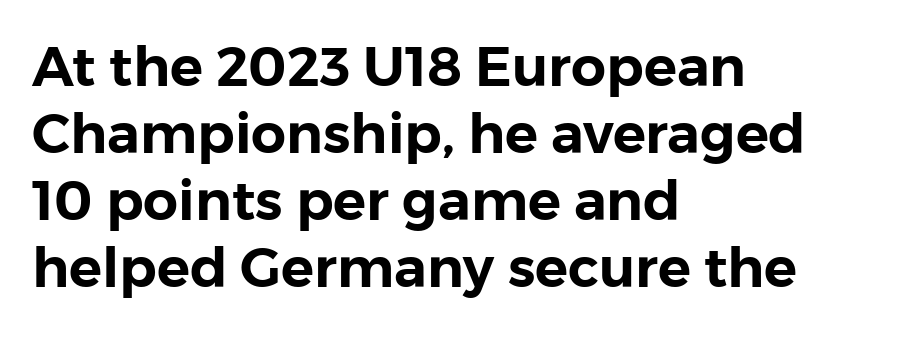
Notice how the stems are strictly vertical — no italics here. Only glyphs here, with clear space below each row. Look at the tracking — it's just the regular setting, nothing added. Spacing verdict: proportional, widths tailored to each character. The letters carry no serifs — their stems end cleanly without finishing strokes. The typesetter chose a ragged-right arrangement here.
